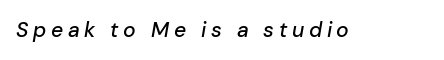
The image shows 21 px text type, italic (leaning right); set unusually wide letter spacing (+0.22 em), not underlined.
